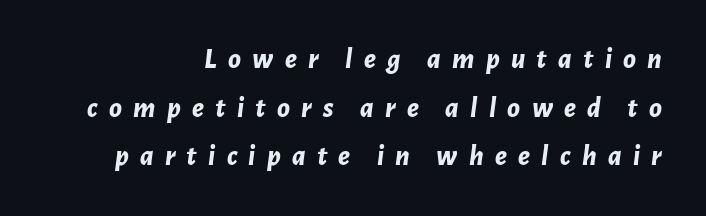
{"italic": "yes", "lean": "right", "slant_degrees": 7, "bold": "yes", "weight": "bold", "width": "normal", "stroke_contrast": "low", "x_height": "medium", "monospaced": "no", "underline": "no", "align": "right", "line_spacing": "normal", "line_spacing_ratio": 1.68, "letter_spacing": "wide", "letter_spacing_em": 0.39, "glyph_px": 29}
